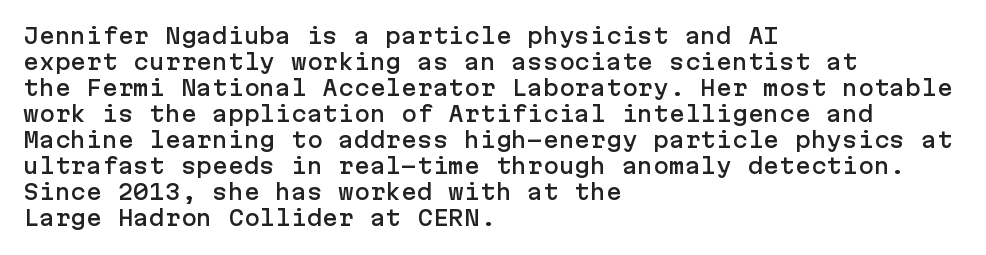
The image shows 21 px text type, upright; set left-aligned, line spacing 1.24x, normal letter spacing, not underlined.
